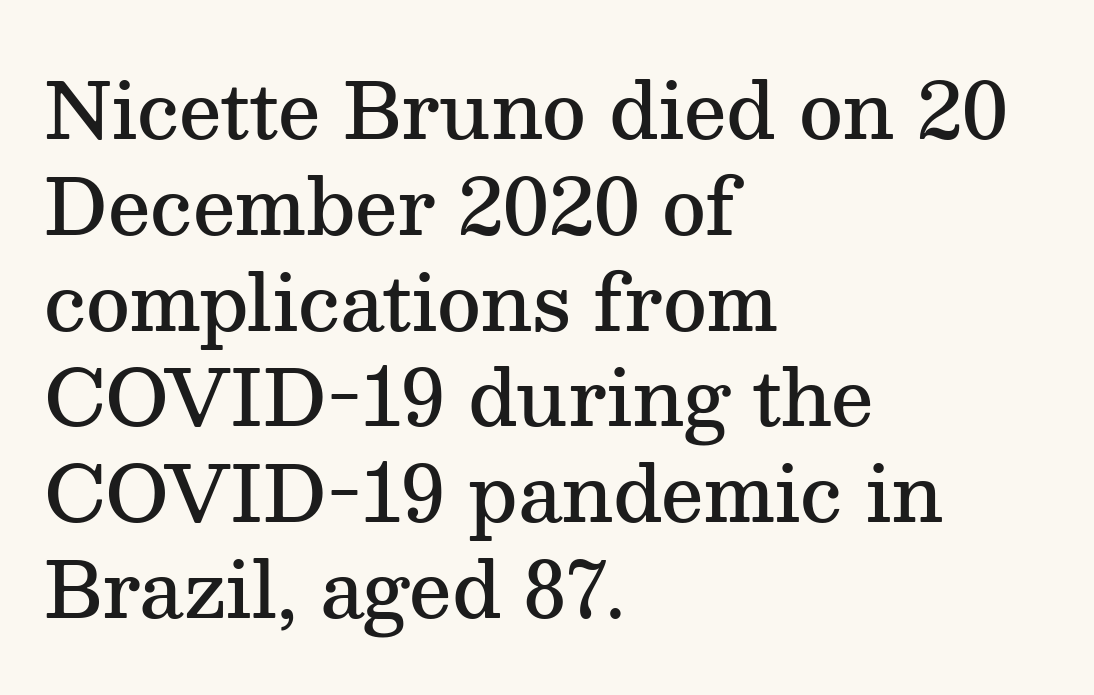
The image shows 76 px semibold serif type, upright; set left-aligned, normal line spacing (1.26x), normal letter spacing, not underlined; medium stroke contrast and a medium x-height.
